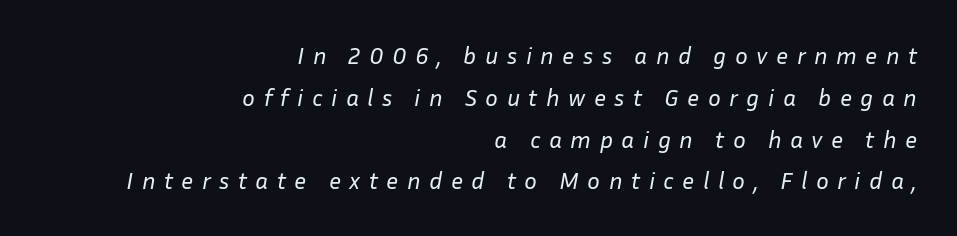
The image shows 24 px text type, italic (leaning right); set right-aligned, line spacing 1.74x, unusually wide letter spacing (+0.35 em), not underlined.
